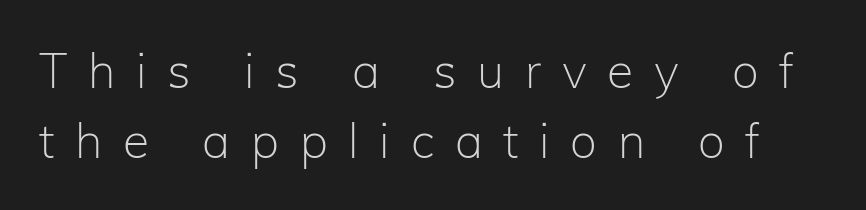
{"serif": "no", "italic": "no", "bold": "no", "weight": "light", "width": "normal", "stroke_contrast": "low", "x_height": "medium", "monospaced": "no", "underline": "no", "line_spacing": "normal", "line_spacing_ratio": 1.46, "letter_spacing": "wide", "letter_spacing_em": 0.43, "glyph_px": 48}
